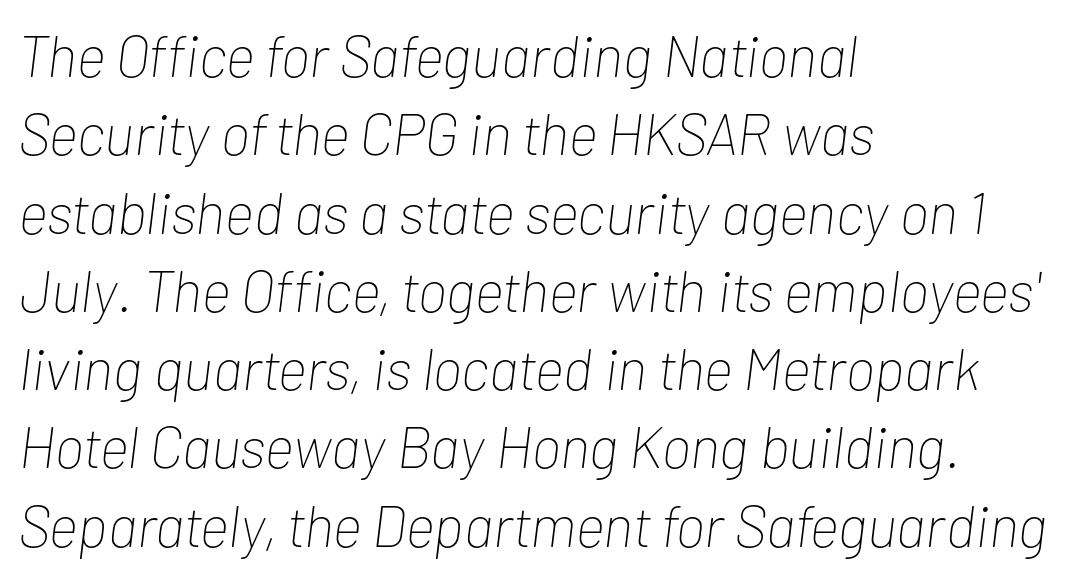
Baseline-to-baseline distance is the conventional proportion of letter height. The ragged edge is on the right, which tells us the setting is flush left. Proportional: the letters do not fall into vertical columns. The horizontal fit of the characters is conventional and even. The string is rendered with underlining switched off.
